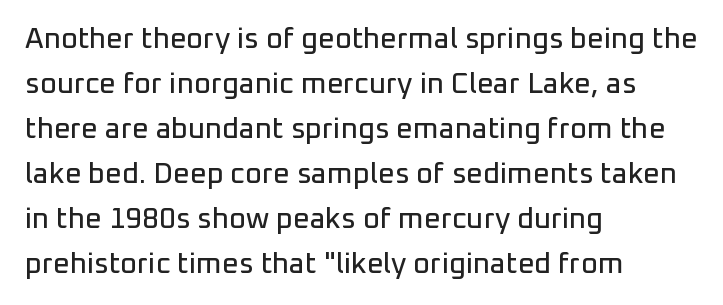
{"serif": "no", "italic": "no", "width": "normal", "stroke_contrast": "low", "x_height": "medium", "monospaced": "no", "underline": "no", "align": "left", "line_spacing": "normal", "line_spacing_ratio": 1.55, "letter_spacing": "normal", "letter_spacing_em": 0.0, "glyph_px": 29}
